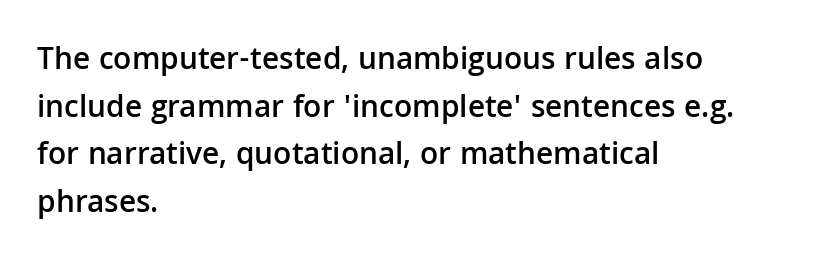
The image shows 32 px semibold sans-serif type, upright; set left-aligned, normal line spacing (1.49x), normal letter spacing, not underlined; low stroke contrast and a medium x-height.
